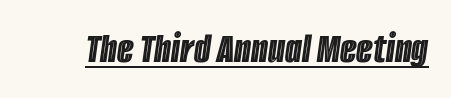
The image shows 43 px condensed type, italic (leaning right); set normal letter spacing, underlined; a large x-height.
